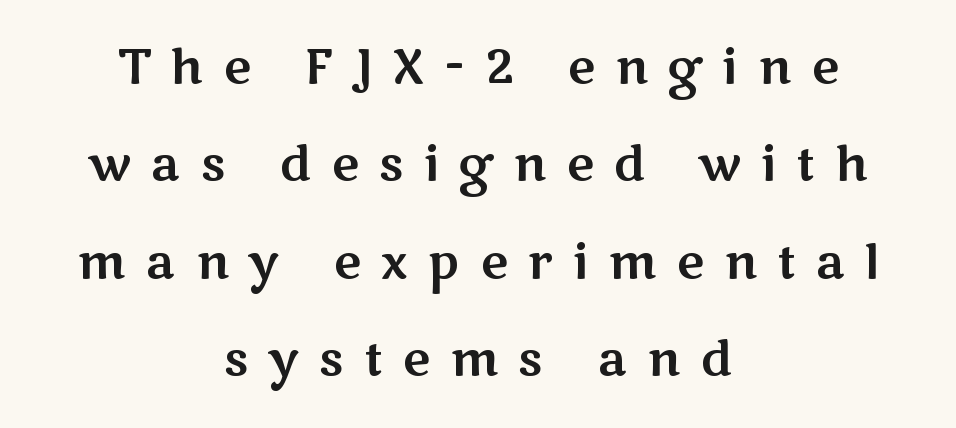
Q: Is the text italic (slanted)? A: No, it is upright.
Q: Is the typeface a serif or a sans-serif typeface? A: Sans-serif.
Q: Is the text underlined? A: No.
Q: How is the paragraph aligned? A: Centered.
Q: Is the spacing between letters normal or unusually wide? A: Unusually wide.
Q: Is the spacing between lines tight, normal or loose? A: Loose.
Q: Width (condensed, normal, or wide)? A: Wide.
Q: Stroke contrast? A: Medium.
Q: x-height? A: Medium.
Q: Monospaced? A: No.
